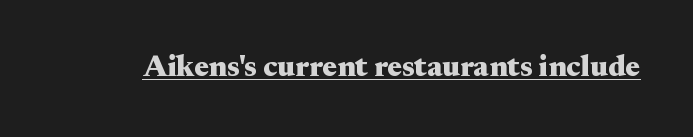
The image shows 30 px heavy, wide serif type, upright; set normal letter spacing, underlined; medium stroke contrast and a small x-height.
